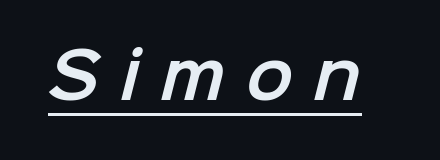
{"serif": "no", "width": "normal", "stroke_contrast": "low", "x_height": "medium", "monospaced": "no", "underline": "yes", "letter_spacing": "wide", "letter_spacing_em": 0.32, "glyph_px": 63}
